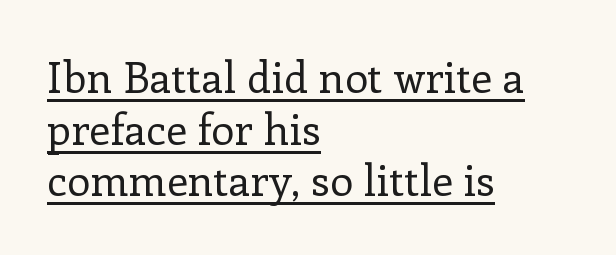
These characters rest on top of a visible drawn line. Left-aligned paragraph, ragged on the right. A typesetter would call this proportional, since set widths differ per character. The typesetting does not lean heavy: it is not bold. Letter spacing: default.
